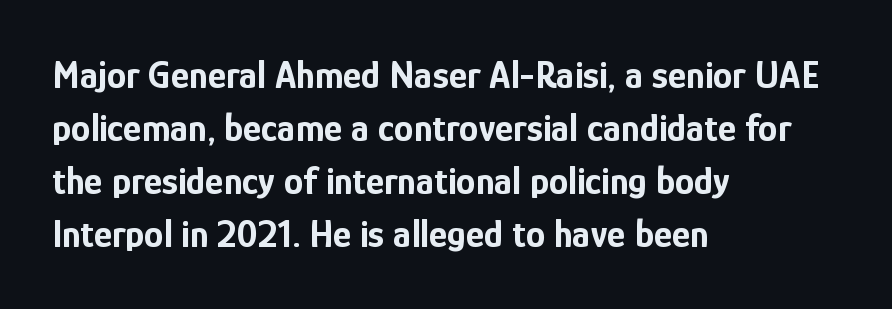
The image shows 39 px bold, condensed sans-serif type, upright; set left-aligned, normal line spacing (1.36x), normal letter spacing, not underlined; low stroke contrast and a medium x-height.
